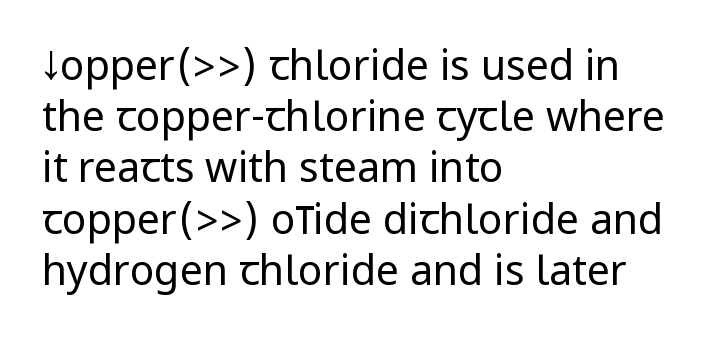
Q: Is the text bold? A: No.
Q: Is the text italic (slanted)? A: No, it is upright.
Q: Is the typeface a serif or a sans-serif typeface? A: Sans-serif.
Q: Is the text underlined? A: No.
Q: How is the paragraph aligned? A: Left-aligned.
Q: Is the spacing between letters normal or unusually wide? A: Normal.
Q: Is the spacing between lines tight, normal or loose? A: Normal.
Q: Width (condensed, normal, or wide)? A: Condensed.
Q: Stroke contrast? A: Low.
